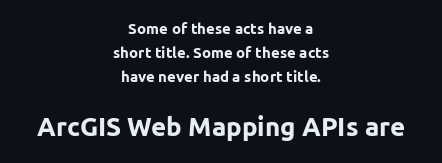
{"italic": "no", "bold": "yes", "underline": "no", "align": "center", "line_spacing": "normal", "line_spacing_ratio": 1.59, "letter_spacing": "normal", "letter_spacing_em": 0.0, "larger_block": "second", "size_ratio": 1.73, "glyph_px": 26}
